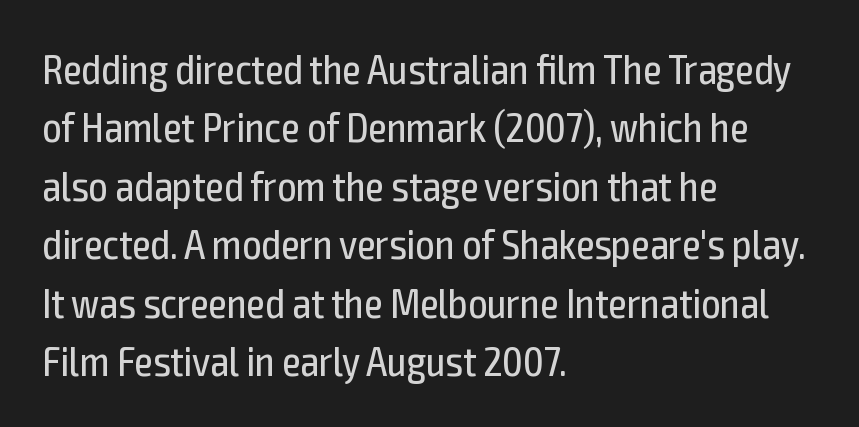
{"serif": "no", "italic": "no", "bold": "no", "weight": "regular", "width": "condensed", "x_height": "medium", "monospaced": "no", "underline": "no", "align": "left", "line_spacing": "normal", "line_spacing_ratio": 1.39, "letter_spacing": "normal", "letter_spacing_em": 0.0, "glyph_px": 42}
